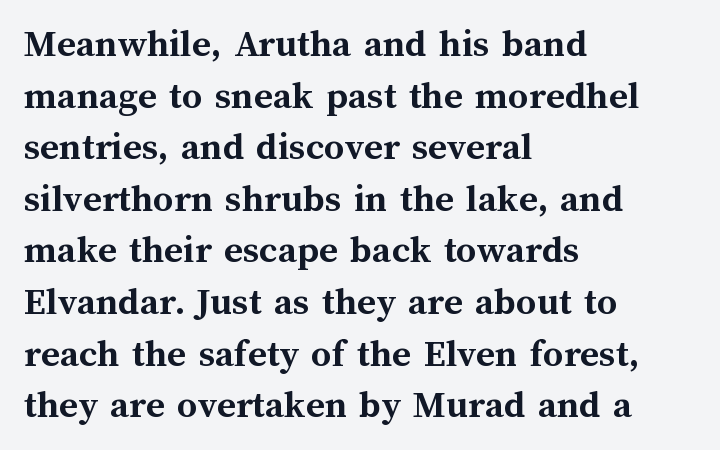
Q: Is the text bold? A: Yes.
Q: Is the text italic (slanted)? A: No, it is upright.
Q: Is the text underlined? A: No.
Q: How is the paragraph aligned? A: Left-aligned.
Q: Is the spacing between letters normal or unusually wide? A: Normal.
Q: Is the spacing between lines tight, normal or loose? A: Normal.
Q: Width (condensed, normal, or wide)? A: Normal.
Q: Stroke contrast? A: Medium.
Q: x-height? A: Medium.
Q: Monospaced? A: No.
